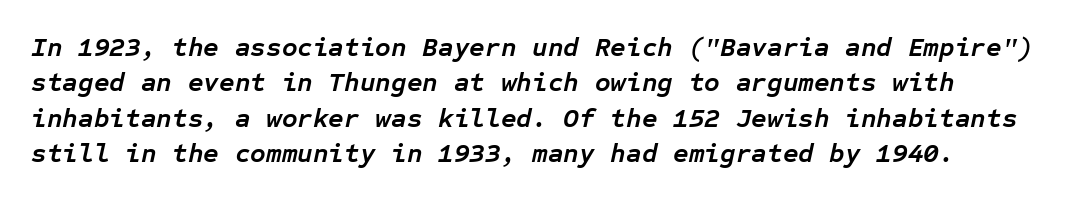
Designer's note — italics engaged. Just letters on the line, the space beneath them empty. Quick note: interline space is typical. The typesetting leans heavy: a genuine bold. Default kerning and tracking; the words read as compact shapes.
